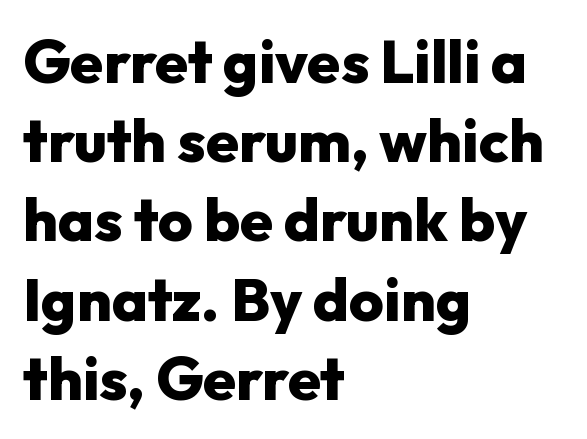
{"serif": "no", "italic": "no", "bold": "yes", "weight": "heavy", "width": "normal", "stroke_contrast": "low", "x_height": "medium", "monospaced": "no", "underline": "no", "align": "left", "line_spacing": "normal", "line_spacing_ratio": 1.32, "letter_spacing": "normal", "letter_spacing_em": 0.0, "glyph_px": 60}
